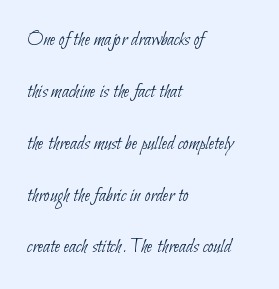
The space directly below the letters is spotless. Each stroke keeps to a modest, everyday thickness or less. Horizontal bands of white between lines are thick stripes. Glyph-to-glyph distance matches everyday printed text. Leftover space on each line is placed entirely after the last word.
